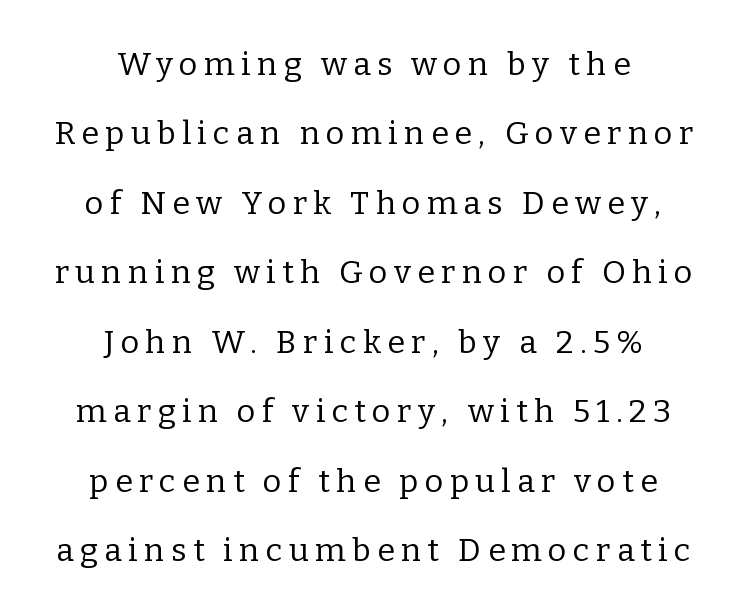
The image shows 32 px regular-weight serif type, upright; set centered, loose line spacing (2.17x), unusually wide letter spacing (+0.2 em), not underlined; low stroke contrast and a medium x-height.
